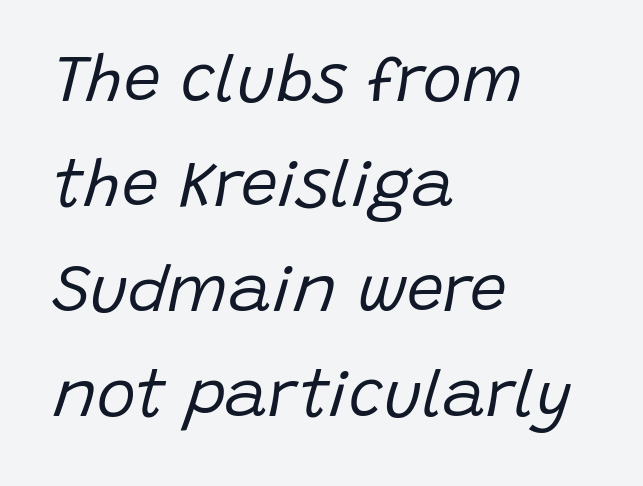
{"italic": "yes", "lean": "right", "slant_degrees": 15, "bold": "no", "weight": "regular", "width": "normal", "stroke_contrast": "low", "x_height": "large", "monospaced": "no", "underline": "no", "align": "left", "line_spacing": "normal", "line_spacing_ratio": 1.59, "letter_spacing": "normal", "letter_spacing_em": 0.0, "glyph_px": 66}
